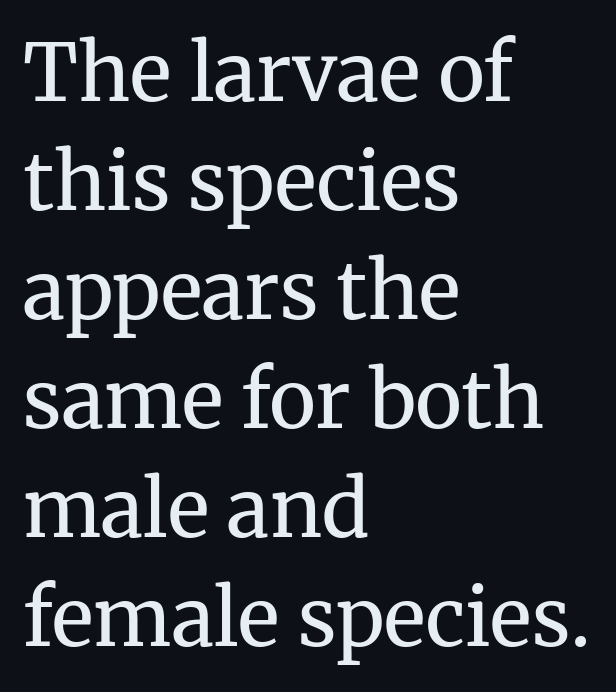
This rendering leaves character spacing at its baseline value. Letters have the restrained weight of plain body copy at most. In CSS terms this would be text-align: left. Baseline-to-baseline distance is the conventional proportion of letter height. A typesetter would call this proportional, since set widths differ per character.
